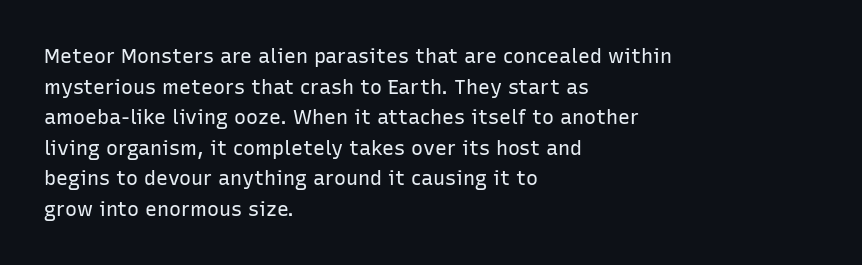
{"italic": "no", "bold": "no", "underline": "no", "align": "left", "line_spacing": "normal", "line_spacing_ratio": 1.53, "letter_spacing": "normal", "letter_spacing_em": 0.0, "glyph_px": 20}
